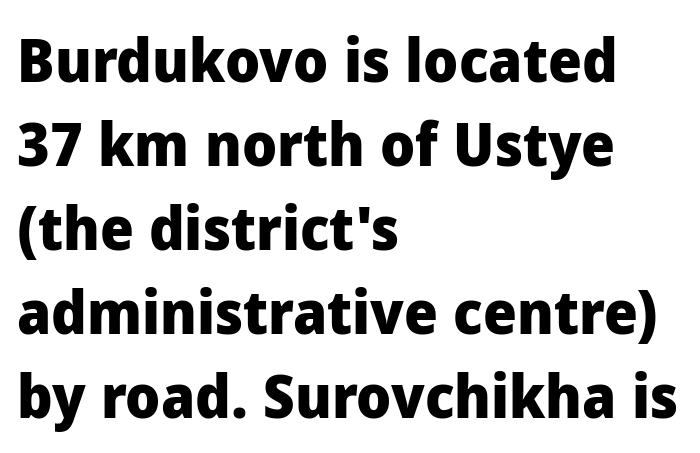
Q: Is the text bold? A: Yes.
Q: Is the text italic (slanted)? A: No, it is upright.
Q: Is the typeface a serif or a sans-serif typeface? A: Sans-serif.
Q: Is the text underlined? A: No.
Q: How is the paragraph aligned? A: Left-aligned.
Q: Is the spacing between letters normal or unusually wide? A: Normal.
Q: Is the spacing between lines tight, normal or loose? A: Normal.
Q: Width (condensed, normal, or wide)? A: Normal.
Q: Stroke contrast? A: Low.
Q: x-height? A: Medium.
Q: Monospaced? A: No.
